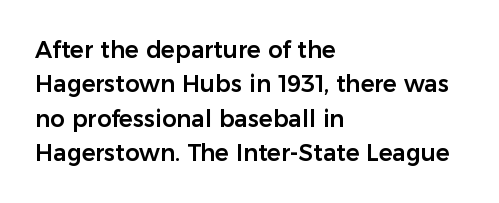
{"italic": "no", "underline": "no", "align": "left", "line_spacing": "normal", "line_spacing_ratio": 1.5, "letter_spacing": "normal", "letter_spacing_em": 0.0, "glyph_px": 23}
